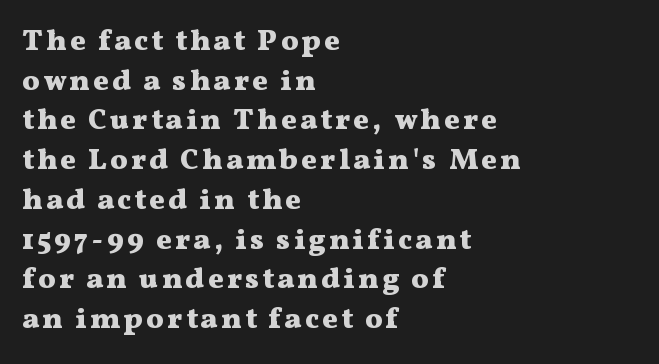
{"serif": "yes", "italic": "no", "bold": "yes", "weight": "heavy", "width": "wide", "stroke_contrast": "medium", "x_height": "medium", "monospaced": "no", "underline": "no", "align": "left", "line_spacing": "normal", "line_spacing_ratio": 1.37, "glyph_px": 29}
